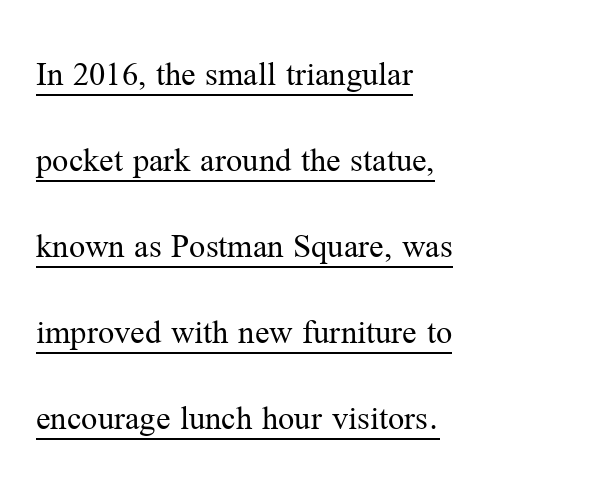
{"serif": "yes", "italic": "no", "bold": "no", "weight": "regular", "width": "normal", "stroke_contrast": "medium", "x_height": "medium", "monospaced": "no", "underline": "yes", "align": "left", "line_spacing": "loose", "line_spacing_ratio": 2.39, "letter_spacing": "normal", "letter_spacing_em": 0.0, "glyph_px": 36}
